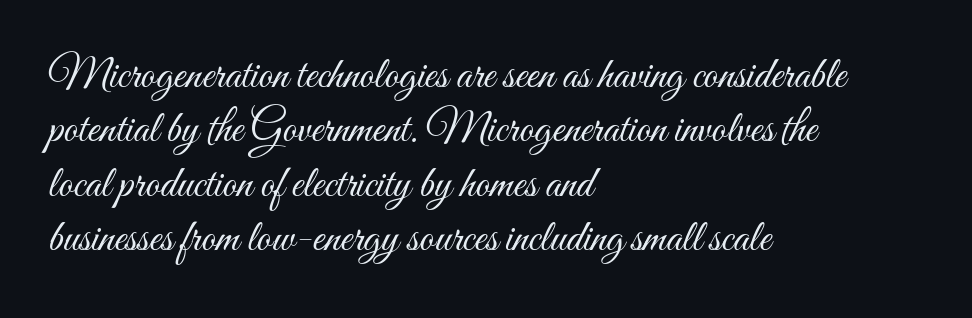
Each stroke keeps to a modest, everyday thickness or less. Each letter keeps its own natural width here, so spacing adapts to shape. Caption: multi-line text, flush left, ragged right. Characters follow at the spacing the type designer built in. The foot of each line stays bare and open.
